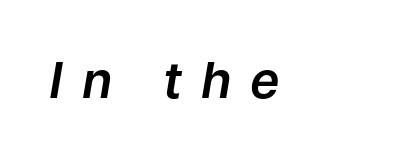
{"italic": "yes", "lean": "right", "slant_degrees": 9, "width": "normal", "stroke_contrast": "low", "x_height": "medium", "monospaced": "no", "underline": "no", "letter_spacing": "wide", "letter_spacing_em": 0.38, "glyph_px": 50}
